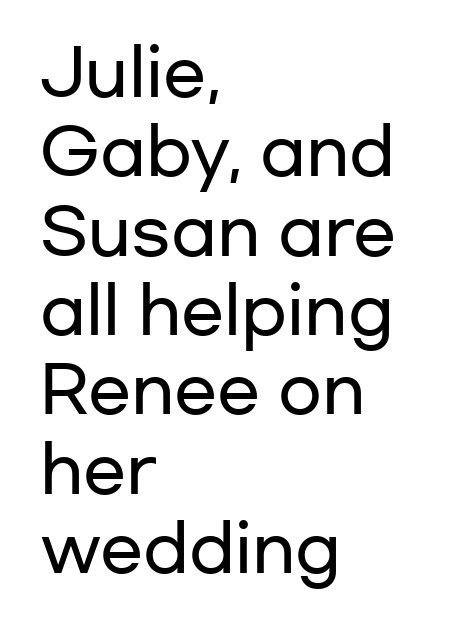
The image shows 64 px wide sans-serif type, upright; set left-aligned, line spacing 1.24x, normal letter spacing, not underlined; low stroke contrast and a medium x-height.
